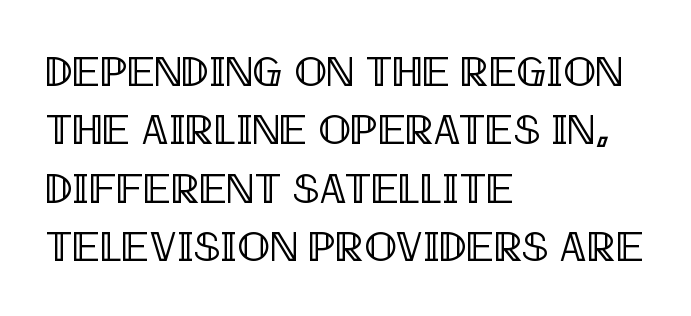
Q: Is the text italic (slanted)? A: No, it is upright.
Q: Is the text underlined? A: No.
Q: How is the paragraph aligned? A: Left-aligned.
Q: Is the spacing between letters normal or unusually wide? A: Normal.
Q: Is the spacing between lines tight, normal or loose? A: Normal.
Q: Width (condensed, normal, or wide)? A: Condensed.
Q: x-height? A: Large.
Q: Monospaced? A: No.
